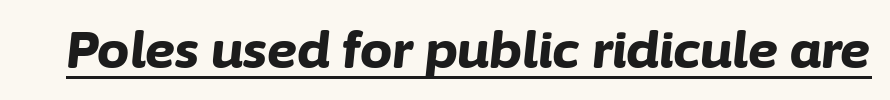
{"italic": "yes", "lean": "right", "slant_degrees": 6, "bold": "yes", "weight": "bold", "width": "normal", "stroke_contrast": "low", "x_height": "medium", "monospaced": "no", "underline": "yes", "letter_spacing": "normal", "letter_spacing_em": 0.0, "glyph_px": 51}
